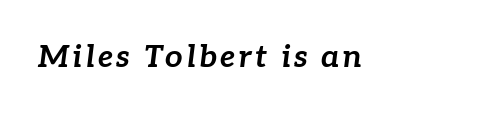
{"italic": "yes", "lean": "right", "slant_degrees": 7, "bold": "yes", "weight": "bold", "width": "normal", "stroke_contrast": "low", "x_height": "medium", "monospaced": "no", "underline": "no", "glyph_px": 31}
